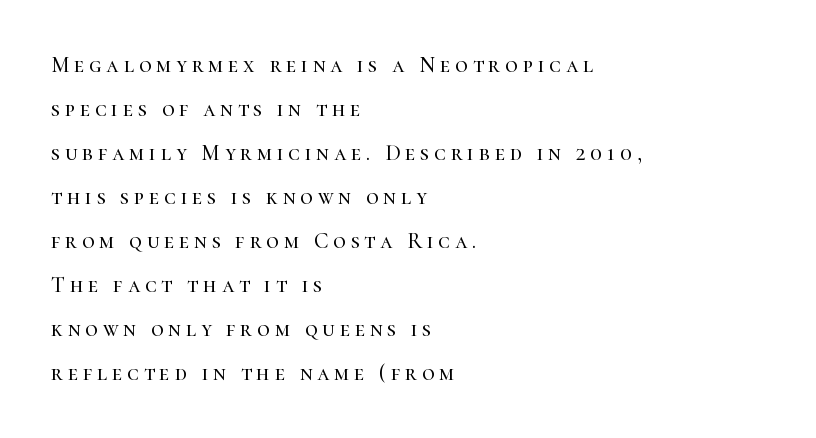
Letter spacing: wide. This sample trades compactness for vertical openness between lines. In terms of posture, this sample is upright. This sample is left-justified, so line endings fall wherever the words run out. Unmarked baselines from the first word to the last.
